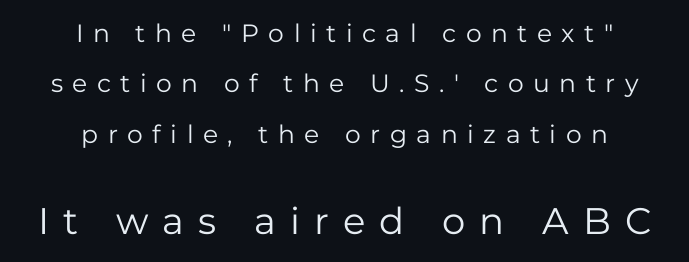
Q: Is the text bold? A: No.
Q: Is the text italic (slanted)? A: No, it is upright.
Q: Is the typeface a serif or a sans-serif typeface? A: Sans-serif.
Q: Is the text underlined? A: No.
Q: How is the paragraph aligned? A: Centered.
Q: Is the spacing between letters normal or unusually wide? A: Unusually wide.
Q: Is the spacing between lines tight, normal or loose? A: Loose.
Q: Which block of text is set in a larger size, the first (top) or the second (bottom)? A: The second (bottom) one.
Q: Width (condensed, normal, or wide)? A: Normal.
Q: Stroke contrast? A: Low.
Q: x-height? A: Medium.
Q: Monospaced? A: No.
